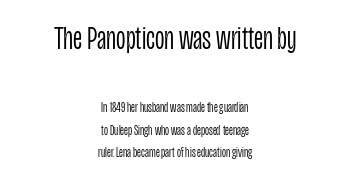
This is roman type, the default non-slanted kind. Default kerning and tracking; the words read as compact shapes. The strip under each line holds only bare page. If you folded the block vertically in half, each line would mirror itself in length.
